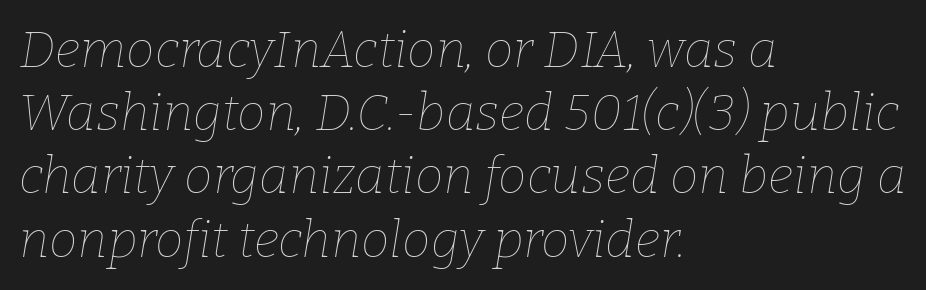
This rendering leaves character spacing at its baseline value. The passage shown is not underscored anywhere. Observe the lean: these are italic letterforms. Weight class: somewhere from thin through regular.
